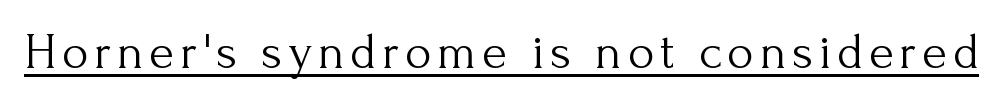
This is the regular roman posture of the typeface. Letterform terminals end in serifs throughout the passage. Every word sits above its own underline. Spacing verdict: proportional, widths tailored to each character. The font sits on the lighter half of the weight spectrum, regular included.
